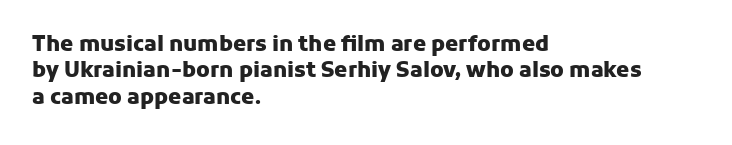
What weight is shown? A full bold with thick strokes. The lettering holds an erect, upright posture throughout. Plain, unruled lines of type. The rendering keeps characters at their native spacing. Leading: standard.
